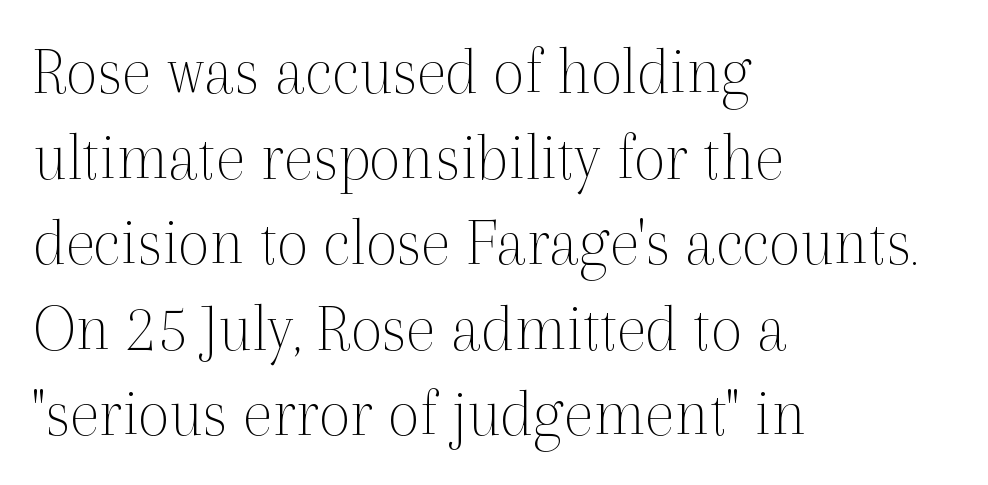
The space beneath each line is pristine and unruled. Does extra space separate the letters? No, they use regular spacing. Typeset ragged right — the left edge is the straight one. The face used here is proportionally spaced, like ordinary book or web type. Is there any slant? The stems are plumb.
